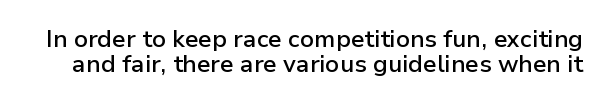
The image shows 24 px text type, upright; set tight line spacing (1.03x), normal letter spacing, not underlined.
